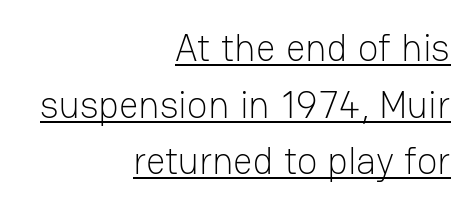
The image shows 38 px light sans-serif type, upright; set right-aligned, normal line spacing (1.49x), normal letter spacing, underlined; low stroke contrast and a medium x-height.
